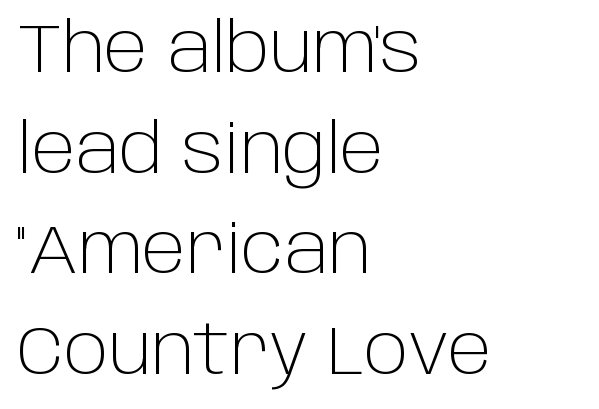
Q: Is the text bold? A: No.
Q: Is the text italic (slanted)? A: No, it is upright.
Q: Is the typeface a serif or a sans-serif typeface? A: Sans-serif.
Q: Is the text underlined? A: No.
Q: How is the paragraph aligned? A: Left-aligned.
Q: Is the spacing between letters normal or unusually wide? A: Normal.
Q: Is the spacing between lines tight, normal or loose? A: Normal.
Q: Width (condensed, normal, or wide)? A: Normal.
Q: Stroke contrast? A: Low.
Q: x-height? A: Large.
Q: Monospaced? A: No.
